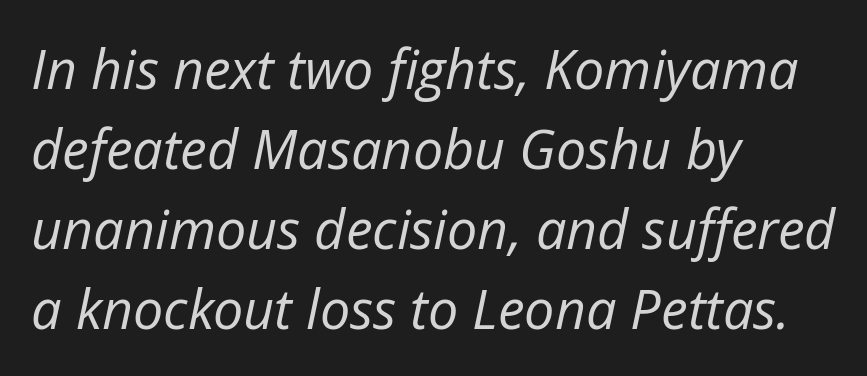
{"italic": "yes", "lean": "right", "slant_degrees": 12, "bold": "no", "weight": "regular", "width": "normal", "stroke_contrast": "low", "x_height": "medium", "monospaced": "no", "underline": "no", "align": "left", "line_spacing": "normal", "line_spacing_ratio": 1.48, "letter_spacing": "normal", "letter_spacing_em": 0.0, "glyph_px": 54}
